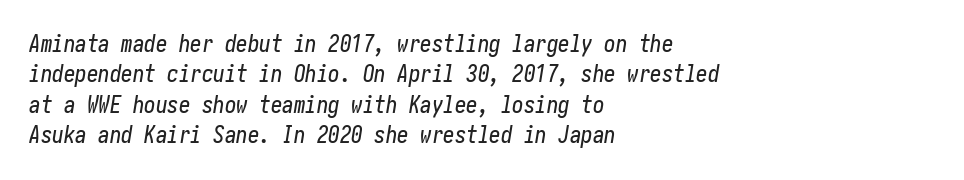
The image shows 23 px text type, italic (leaning right); set left-aligned, normal line spacing (1.32x), normal letter spacing, not underlined.
